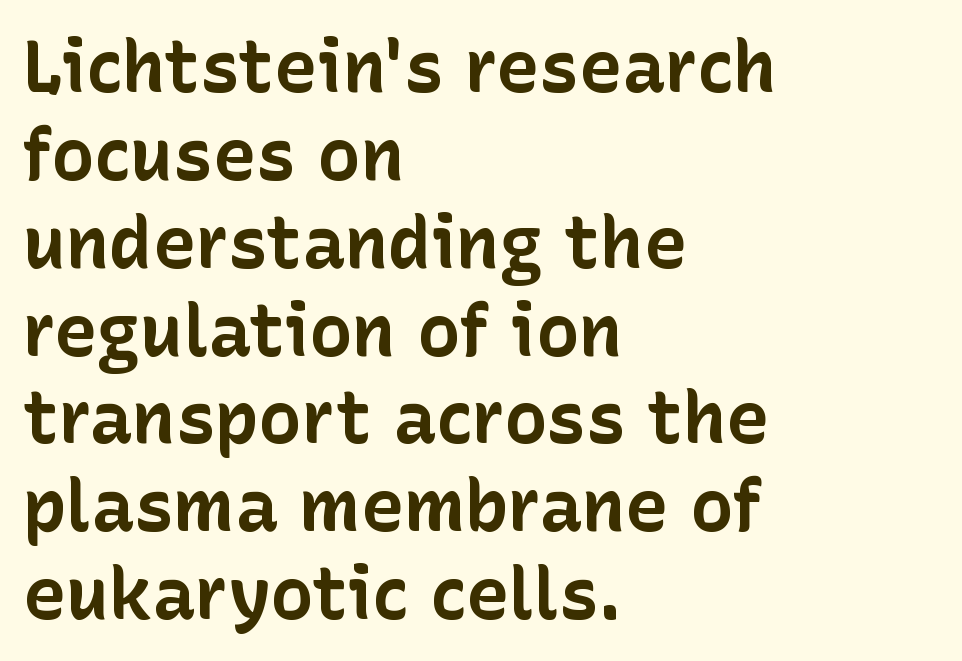
The image shows 72 px bold sans-serif type, upright; set left-aligned, line spacing 1.22x, normal letter spacing, not underlined; low stroke contrast and a medium x-height.
